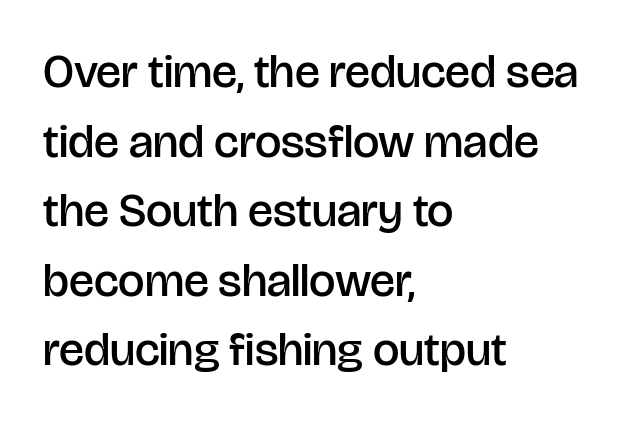
The image shows 47 px semibold sans-serif type, upright; set left-aligned, normal line spacing (1.48x), normal letter spacing, not underlined; low stroke contrast and a large x-height.
